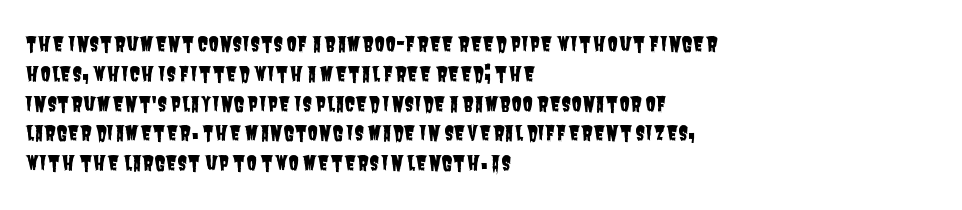
{"underline": "no", "align": "left", "line_spacing": "normal", "line_spacing_ratio": 1.49, "letter_spacing": "normal", "letter_spacing_em": 0.0, "glyph_px": 20}
